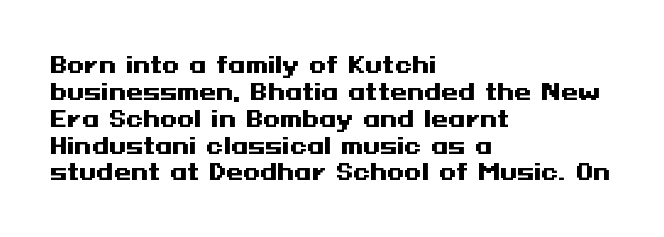
A typesetter would mark this as roman, not italic. What stands out about the letter spacing? Nothing — it is the standard amount. The baseline area is clear. Caption: bold face, heavy strokes.
